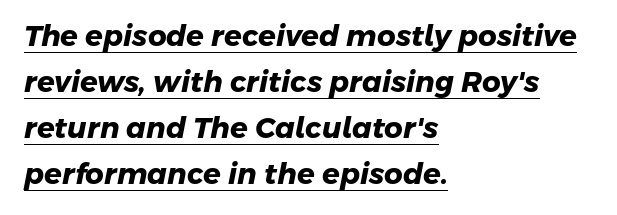
The vertical gap from one line to the next is medium. Note the varied advance widths — an 'i' is clearly narrower than an 'm'. Does the type have serifs? No, each stem ends abruptly. Does the copy run flush right? No — it runs flush left.
